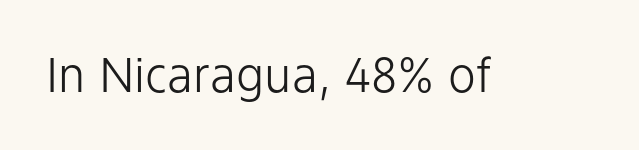
Classification — sans serif. These lines keep a tight, regular rhythm from letter to letter. Note the varied advance widths — an 'i' is clearly narrower than an 'm'. Nope, not italic — everything's standing straight.
